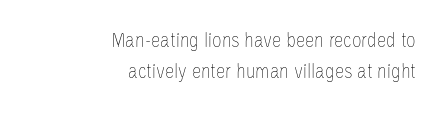
The image shows 21 px text type, upright; set right-aligned, normal line spacing (1.48x), normal letter spacing, not underlined.
